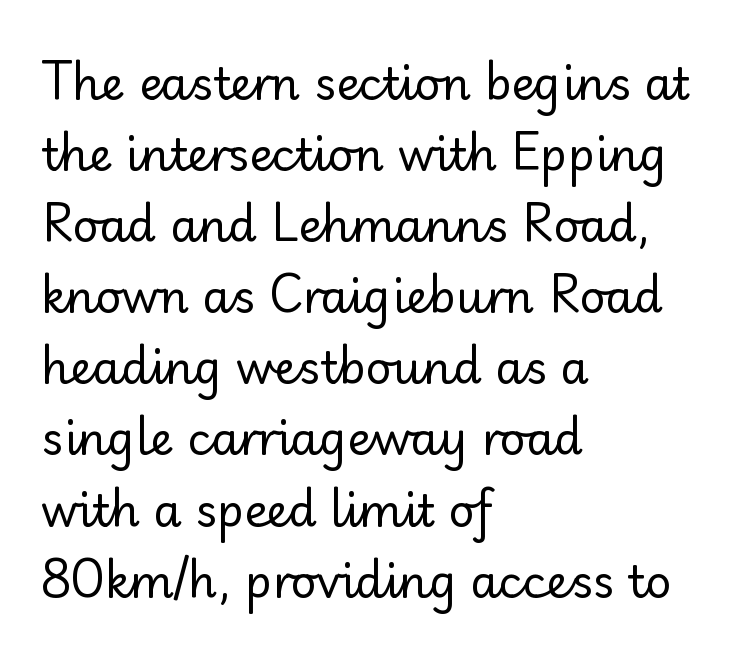
Q: Is the text bold? A: No.
Q: Is the text italic (slanted)? A: No, it is upright.
Q: Is the typeface a serif or a sans-serif typeface? A: Sans-serif.
Q: Is the text underlined? A: No.
Q: How is the paragraph aligned? A: Left-aligned.
Q: Is the spacing between letters normal or unusually wide? A: Normal.
Q: Is the spacing between lines tight, normal or loose? A: Normal.
Q: Width (condensed, normal, or wide)? A: Normal.
Q: Stroke contrast? A: Low.
Q: x-height? A: Small.
Q: Monospaced? A: No.
